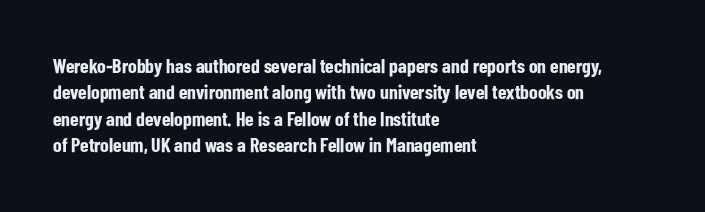
No extra tracking has been applied to these lines. The font is running at its bold setting. Students, observe: this is what conventionally led text looks like. Ascenders rise straight up at ninety degrees.
